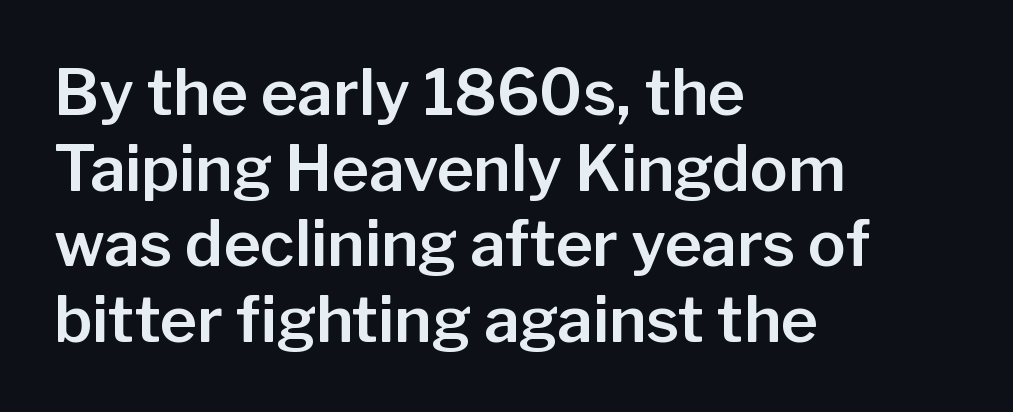
Q: Is the text italic (slanted)? A: No, it is upright.
Q: Is the typeface a serif or a sans-serif typeface? A: Sans-serif.
Q: Is the text underlined? A: No.
Q: How is the paragraph aligned? A: Left-aligned.
Q: Is the spacing between letters normal or unusually wide? A: Normal.
Q: Width (condensed, normal, or wide)? A: Normal.
Q: Stroke contrast? A: Low.
Q: x-height? A: Medium.
Q: Monospaced? A: No.
